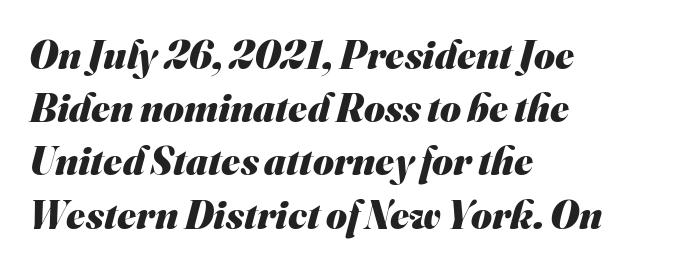
Q: Is the text bold? A: Yes.
Q: Is the typeface a serif or a sans-serif typeface? A: Sans-serif.
Q: Is the text underlined? A: No.
Q: How is the paragraph aligned? A: Left-aligned.
Q: Is the spacing between letters normal or unusually wide? A: Normal.
Q: Is the spacing between lines tight, normal or loose? A: Normal.
Q: Width (condensed, normal, or wide)? A: Normal.
Q: Stroke contrast? A: Medium.
Q: x-height? A: Small.
Q: Monospaced? A: No.
